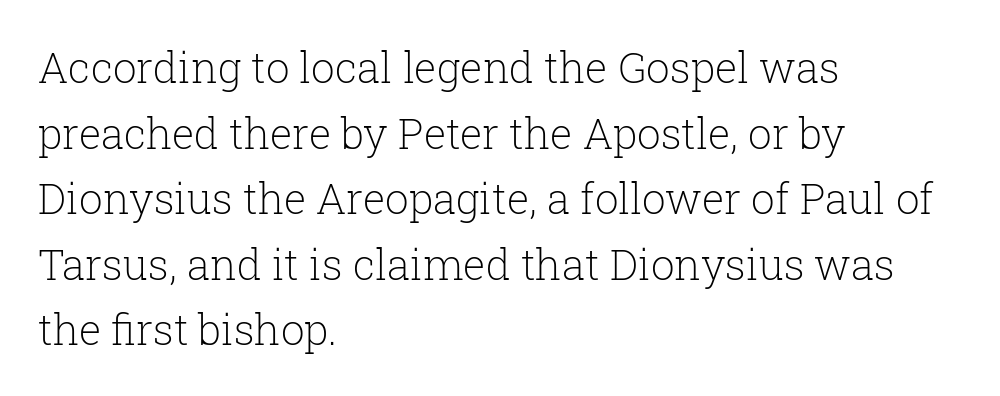
Q: Is the text bold? A: No.
Q: Is the text italic (slanted)? A: No, it is upright.
Q: Is the typeface a serif or a sans-serif typeface? A: Serif.
Q: Is the text underlined? A: No.
Q: How is the paragraph aligned? A: Left-aligned.
Q: Is the spacing between letters normal or unusually wide? A: Normal.
Q: Is the spacing between lines tight, normal or loose? A: Normal.
Q: Width (condensed, normal, or wide)? A: Normal.
Q: Stroke contrast? A: Low.
Q: x-height? A: Medium.
Q: Monospaced? A: No.
